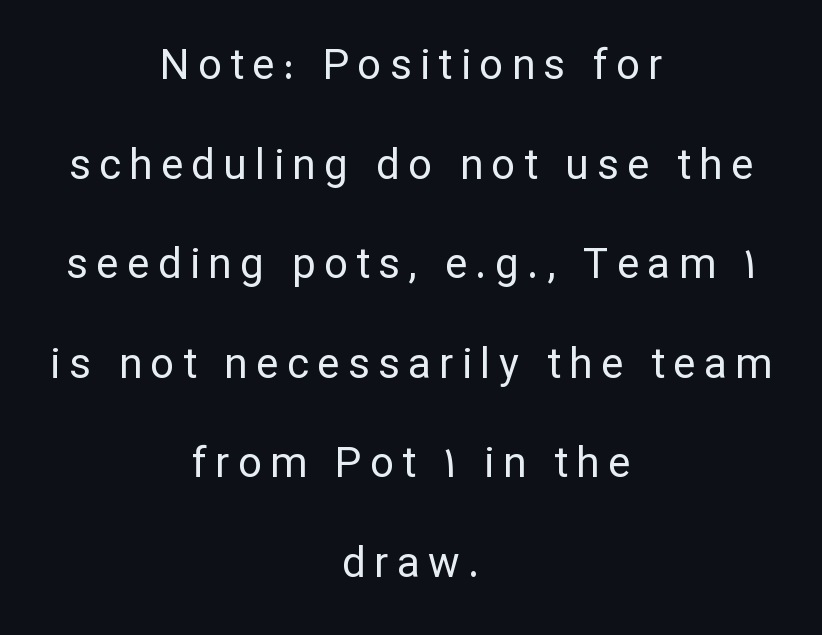
The image shows 42 px regular-weight sans-serif type, upright; set centered, loose line spacing (2.37x), unusually wide letter spacing (+0.2 em), not underlined; low stroke contrast and a medium x-height.
